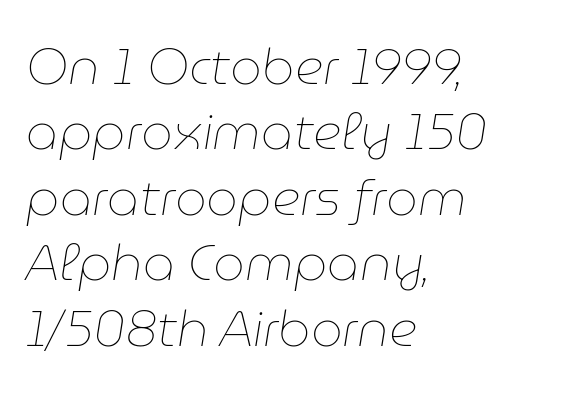
Q: Is the text bold? A: No.
Q: Is the text italic (slanted)? A: Yes, it leans right by about 9 degrees.
Q: Is the text underlined? A: No.
Q: How is the paragraph aligned? A: Left-aligned.
Q: Is the spacing between letters normal or unusually wide? A: Normal.
Q: Is the spacing between lines tight, normal or loose? A: Normal.
Q: Width (condensed, normal, or wide)? A: Normal.
Q: Stroke contrast? A: Low.
Q: x-height? A: Medium.
Q: Monospaced? A: No.
